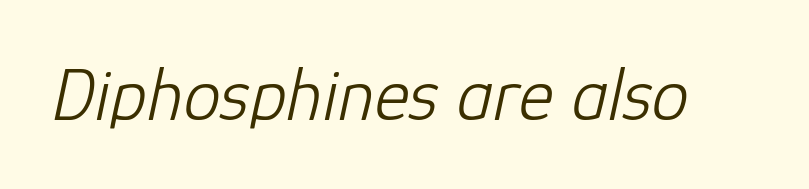
This sample uses plain, unmodified letter spacing. The glyphs look as if they've been sheared to an angle. The font sits on the lighter half of the weight spectrum, regular included. The strip under each line holds only bare page.
